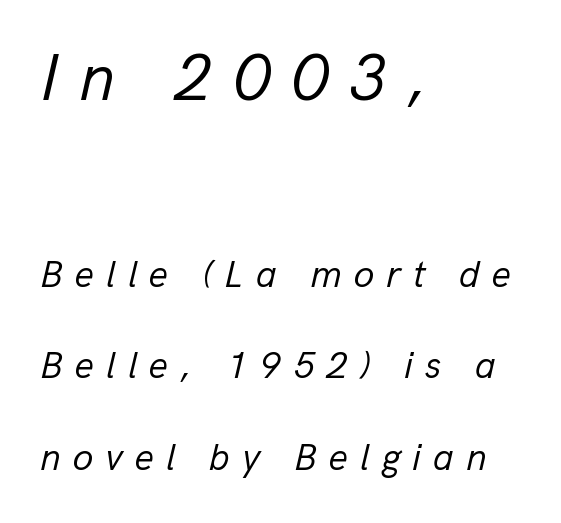
The image shows 66 px regular-weight type, italic (leaning right); set left-aligned, loose line spacing (2.41x), unusually wide letter spacing (+0.31 em), not underlined; the first (top) block is 1.74x larger; low stroke contrast and a medium x-height.
